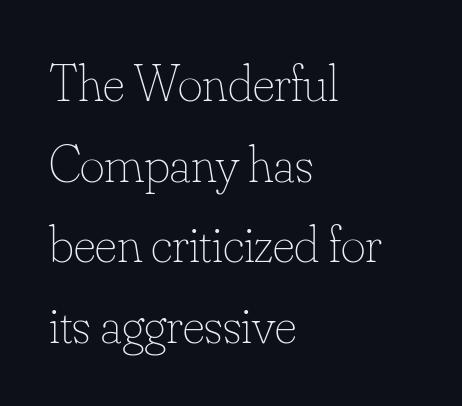
{"italic": "no", "bold": "no", "weight": "thin", "width": "normal", "stroke_contrast": "low", "x_height": "small", "monospaced": "no", "underline": "no", "align": "left", "line_spacing": "normal", "line_spacing_ratio": 1.52, "letter_spacing": "normal", "letter_spacing_em": 0.0, "glyph_px": 53}
